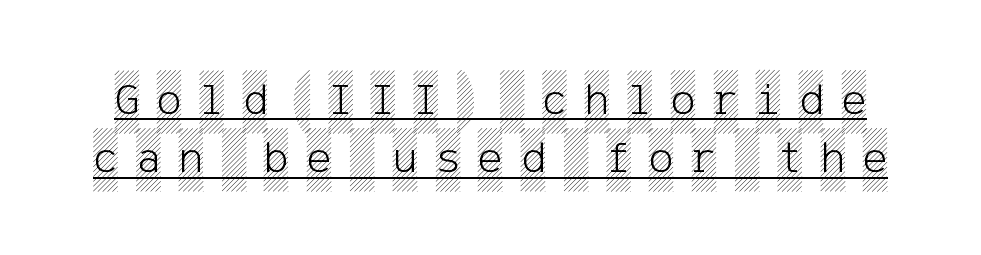
The image shows 46 px condensed type, upright; set normal line spacing (1.27x), unusually wide letter spacing (+0.4 em), underlined; a large x-height.
